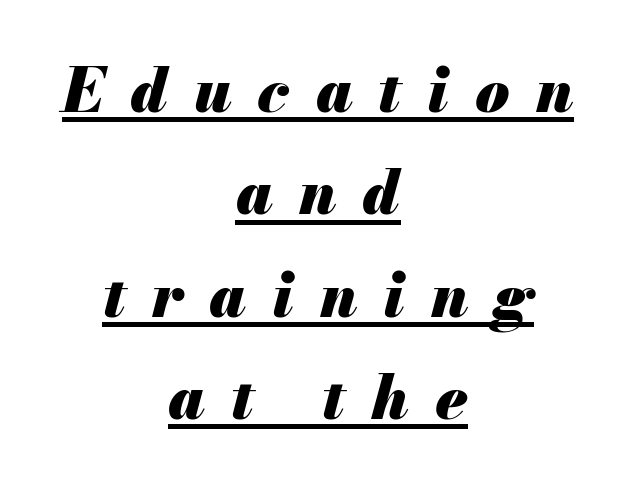
The gaps between neighbouring characters are conspicuously large. Is this a fixed-width face? No — the glyphs have proportional, varying widths. The rendered words wear a rule along their underside. The rendering positions every line midway between the sides. Look at the stroke-to-counter ratio: heavy, a bold. The rendering applies a slant to the glyphs.
